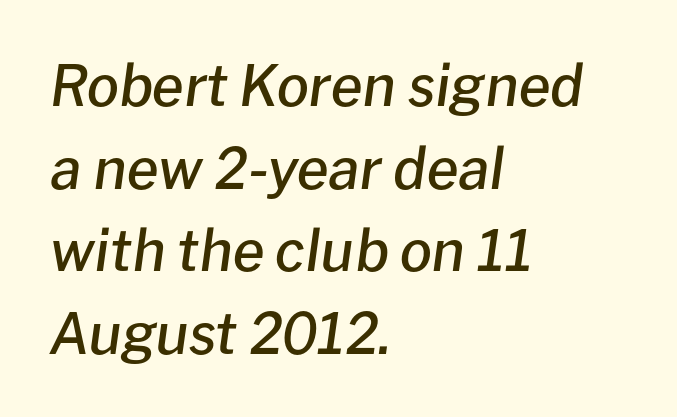
The image shows 57 px semibold type, italic (leaning right); set left-aligned, normal line spacing (1.45x), normal letter spacing, not underlined; low stroke contrast and a medium x-height.
